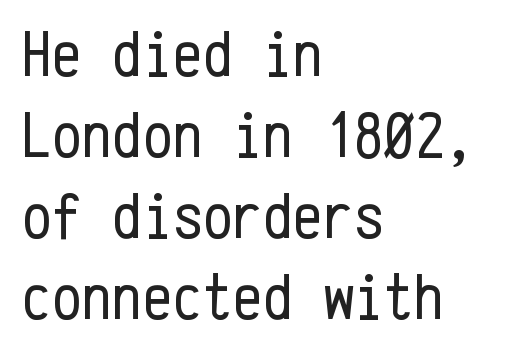
The image shows 67 px regular-weight, condensed sans-serif type, upright, monospaced; set left-aligned, line spacing 1.21x, normal letter spacing, not underlined; low stroke contrast and a medium x-height.
